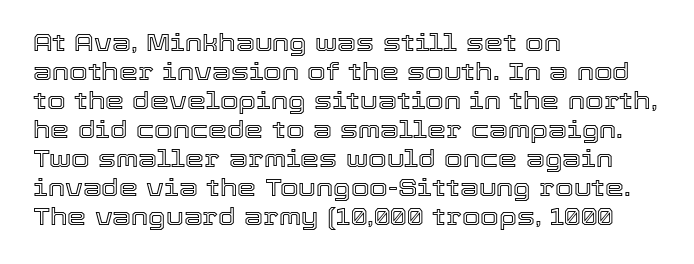
Q: Is the text italic (slanted)? A: No, it is upright.
Q: Is the text underlined? A: No.
Q: How is the paragraph aligned? A: Left-aligned.
Q: Is the spacing between letters normal or unusually wide? A: Normal.
